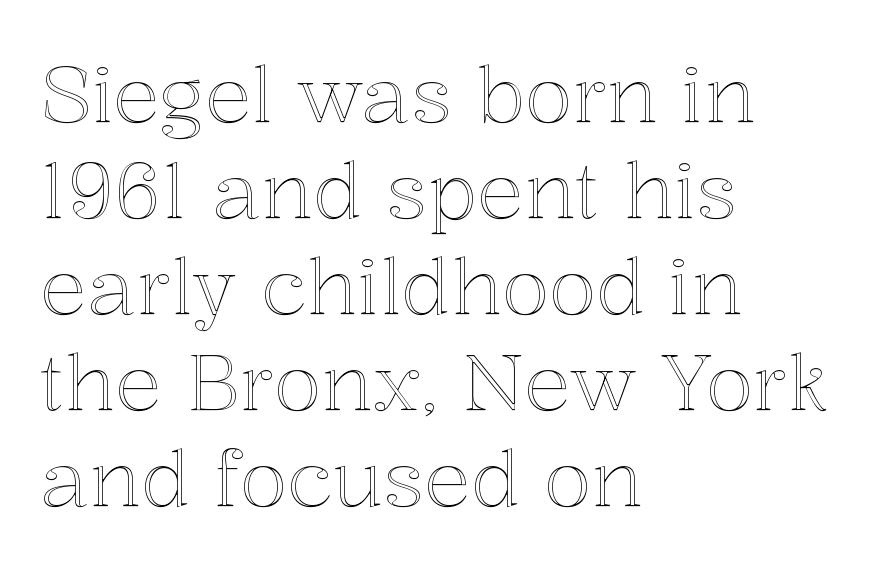
The image shows 78 px text type, upright; set left-aligned, line spacing 1.23x, normal letter spacing, not underlined; a medium x-height.
